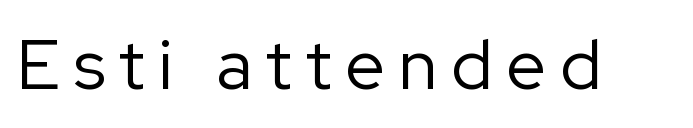
The image shows 70 px regular-weight sans-serif type, upright; set unusually wide letter spacing (+0.2 em), not underlined; low stroke contrast and a medium x-height.
